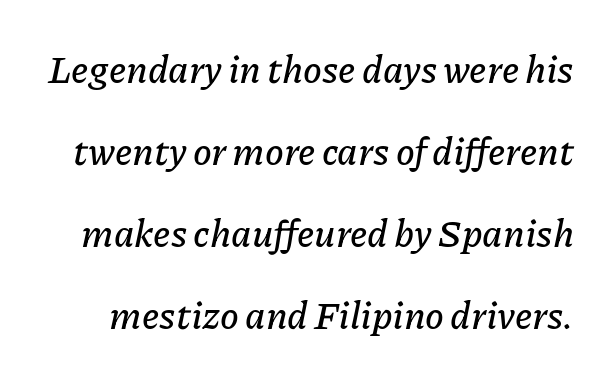
The passage shown is not underscored anywhere. Do the characters align in a grid? No, the font is proportional. Is the letter spacing exaggerated? No — it looks like the ordinary default. Students, observe: this is what heavily led, spacious text looks like. Observe the lean: these are italic letterforms.
